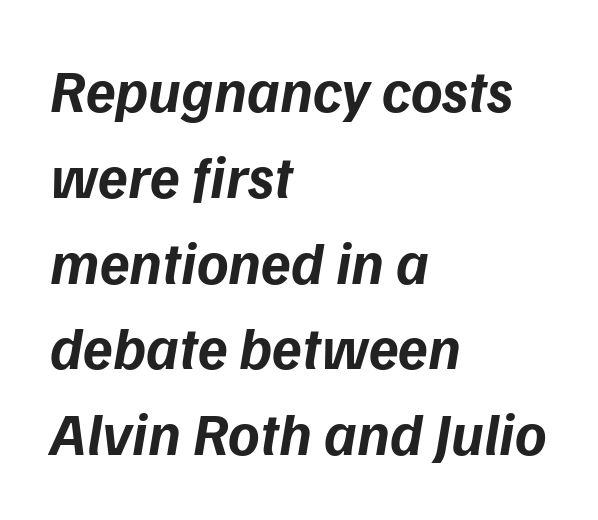
The image shows 60 px bold type, italic (leaning right); set left-aligned, normal line spacing (1.43x), normal letter spacing, not underlined; low stroke contrast and a medium x-height.
